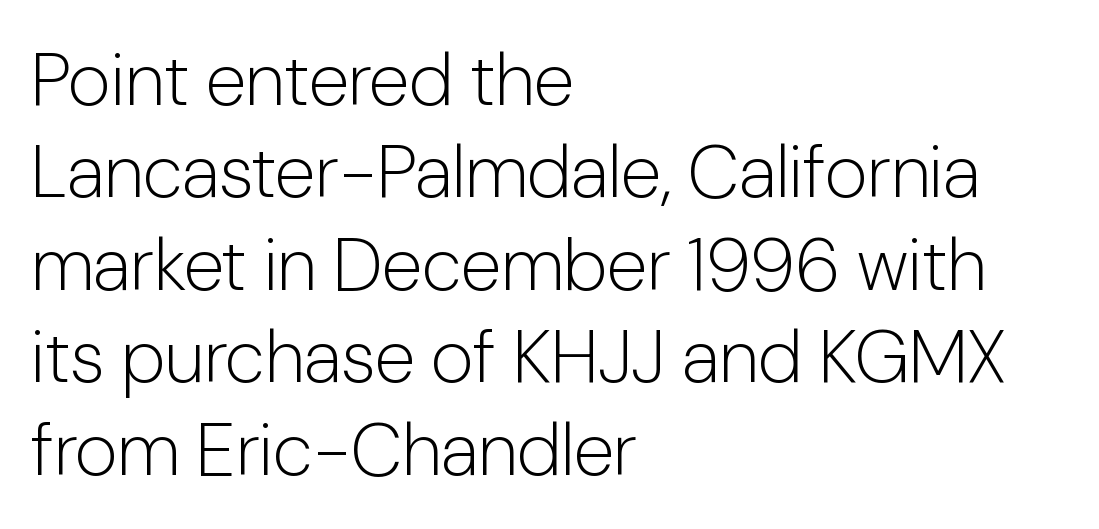
The gaps between neighbouring characters are ordinary and unremarkable. Each letter keeps its own natural width here, so spacing adapts to shape. To sum up the face: it is a sans, with no serifs. Lines of text with bare space underneath.
